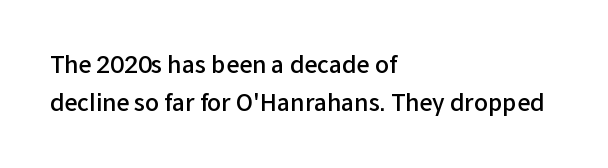
{"italic": "no", "bold": "semi", "underline": "no", "align": "left", "line_spacing": "normal", "line_spacing_ratio": 1.65, "letter_spacing": "normal", "letter_spacing_em": 0.0, "glyph_px": 23}
